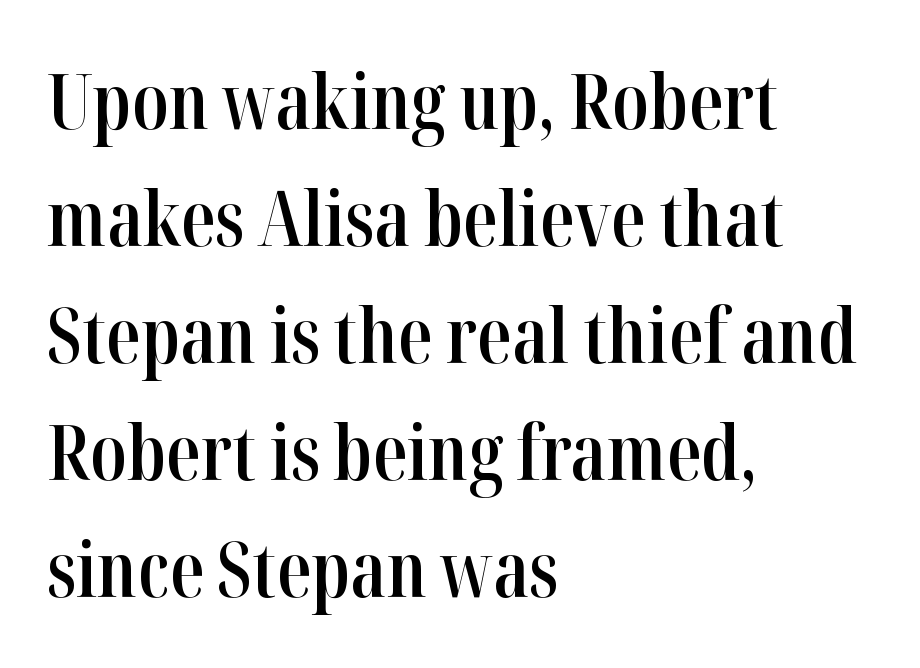
{"serif": "yes", "italic": "no", "bold": "semi", "weight": "semibold", "width": "condensed", "stroke_contrast": "high", "x_height": "medium", "monospaced": "no", "underline": "no", "align": "left", "line_spacing": "normal", "line_spacing_ratio": 1.54, "letter_spacing": "normal", "letter_spacing_em": 0.0, "glyph_px": 76}
